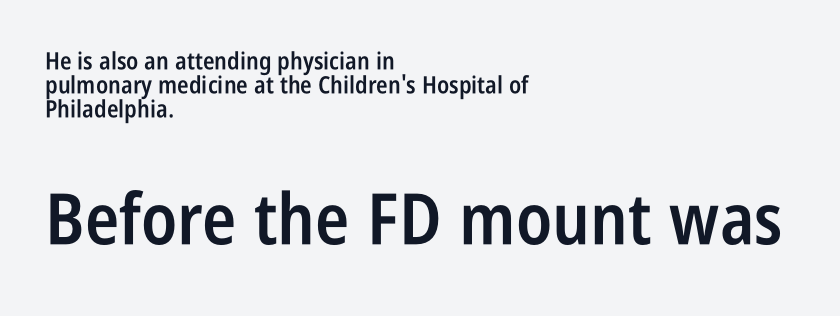
Q: Is the text bold? A: Semi-bold.
Q: Is the text italic (slanted)? A: No, it is upright.
Q: Is the typeface a serif or a sans-serif typeface? A: Sans-serif.
Q: Is the text underlined? A: No.
Q: How is the paragraph aligned? A: Left-aligned.
Q: Is the spacing between letters normal or unusually wide? A: Normal.
Q: Is the spacing between lines tight, normal or loose? A: Tight.
Q: Which block of text is set in a larger size, the first (top) or the second (bottom)? A: The second (bottom) one.
Q: Width (condensed, normal, or wide)? A: Condensed.
Q: Stroke contrast? A: Low.
Q: x-height? A: Large.
Q: Monospaced? A: No.
